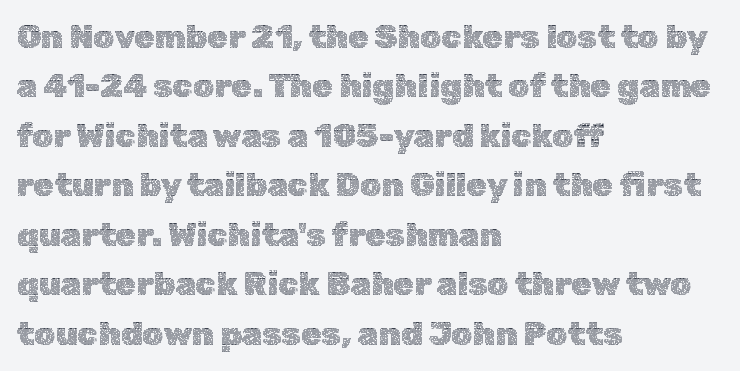
Q: Is the text bold? A: No.
Q: Is the text italic (slanted)? A: No, it is upright.
Q: Is the text underlined? A: No.
Q: How is the paragraph aligned? A: Left-aligned.
Q: Is the spacing between letters normal or unusually wide? A: Normal.
Q: Is the spacing between lines tight, normal or loose? A: Normal.
Q: Width (condensed, normal, or wide)? A: Normal.
Q: x-height? A: Medium.
Q: Monospaced? A: No.
